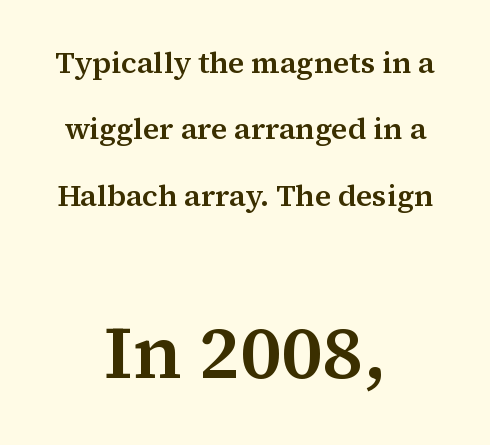
{"serif": "yes", "italic": "no", "width": "normal", "stroke_contrast": "medium", "x_height": "medium", "monospaced": "no", "underline": "no", "align": "center", "line_spacing": "loose", "line_spacing_ratio": 2.21, "letter_spacing": "normal", "letter_spacing_em": 0.0, "larger_block": "second", "size_ratio": 2.5, "glyph_px": 75}
